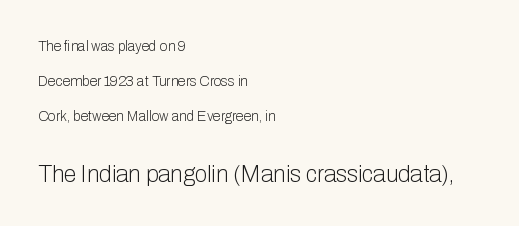
Q: Is the text bold? A: No.
Q: Is the text italic (slanted)? A: No, it is upright.
Q: Is the text underlined? A: No.
Q: How is the paragraph aligned? A: Left-aligned.
Q: Is the spacing between letters normal or unusually wide? A: Normal.
Q: Is the spacing between lines tight, normal or loose? A: Loose.
Q: Which block of text is set in a larger size, the first (top) or the second (bottom)? A: The second (bottom) one.
